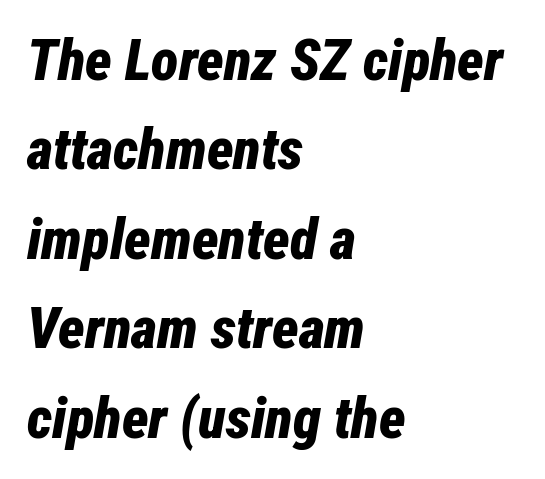
Q: Is the text bold? A: Yes.
Q: Is the text italic (slanted)? A: Yes, it leans right by about 12 degrees.
Q: Is the text underlined? A: No.
Q: How is the paragraph aligned? A: Left-aligned.
Q: Is the spacing between letters normal or unusually wide? A: Normal.
Q: Is the spacing between lines tight, normal or loose? A: Normal.
Q: Width (condensed, normal, or wide)? A: Condensed.
Q: Stroke contrast? A: Low.
Q: x-height? A: Medium.
Q: Monospaced? A: No.
